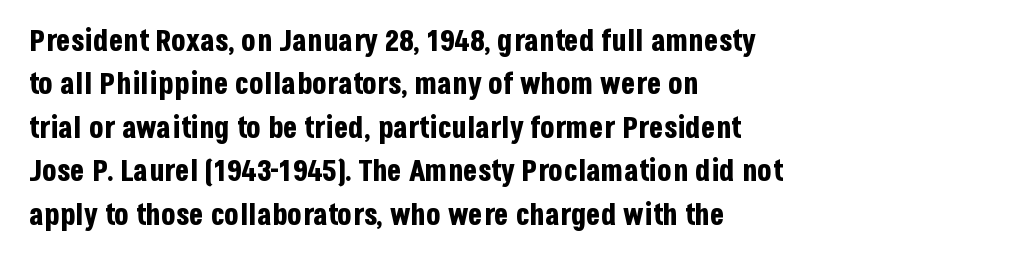
This sample keeps an unexceptional amount of space between lines. Spacing verdict: proportional, widths tailored to each character. In terms of weight, the rendering is a true, heavy bold. This sample uses a sans-serif face. Caption: multi-line text, flush left, ragged right. Letter spacing: default.
